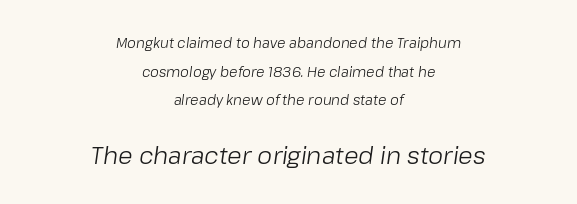
Observe the lean: these are italic letterforms. Teacher's note: observe the equal gaps on both sides — that is centered alignment. Which of the two is more prominent by size? The second, at the bottom. The rendering keeps characters at their native spacing. Honestly, there is no underline to notice here at all.
